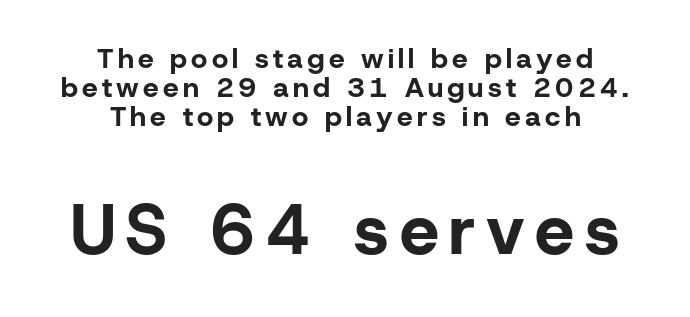
Q: Is the text bold? A: Yes.
Q: Is the text italic (slanted)? A: No, it is upright.
Q: Is the typeface a serif or a sans-serif typeface? A: Sans-serif.
Q: Is the text underlined? A: No.
Q: How is the paragraph aligned? A: Centered.
Q: Is the spacing between lines tight, normal or loose? A: Tight.
Q: Which block of text is set in a larger size, the first (top) or the second (bottom)? A: The second (bottom) one.
Q: Width (condensed, normal, or wide)? A: Normal.
Q: Stroke contrast? A: Low.
Q: x-height? A: Medium.
Q: Monospaced? A: No.
